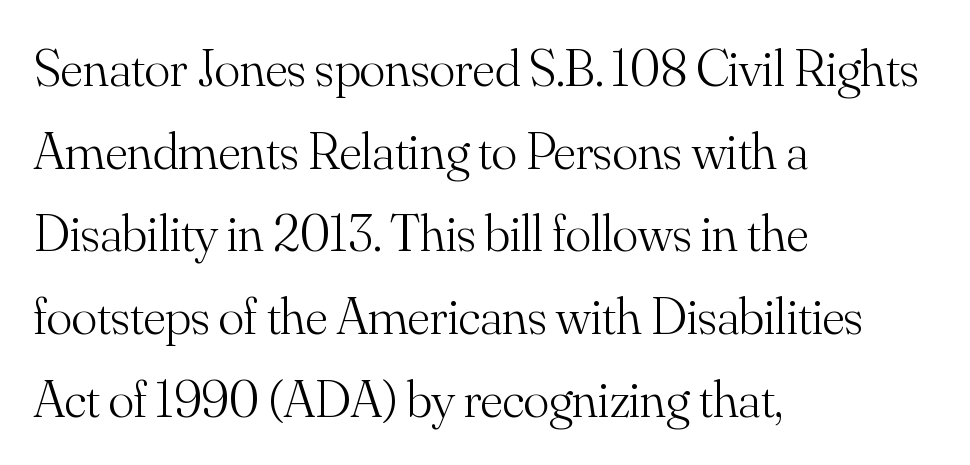
{"serif": "yes", "italic": "no", "bold": "no", "weight": "light", "width": "normal", "stroke_contrast": "medium", "x_height": "small", "monospaced": "no", "underline": "no", "align": "left", "line_spacing": "normal", "line_spacing_ratio": 1.56, "letter_spacing": "normal", "letter_spacing_em": 0.0, "glyph_px": 53}
